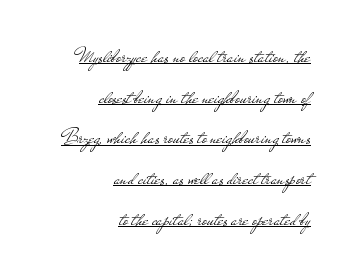
Notice how the passage keeps a crisp vertical edge on the right only. This rendering features underlined lettering. Compared with typical body copy, the letter spacing here is the same. The letterforms sit at book weight or below.
